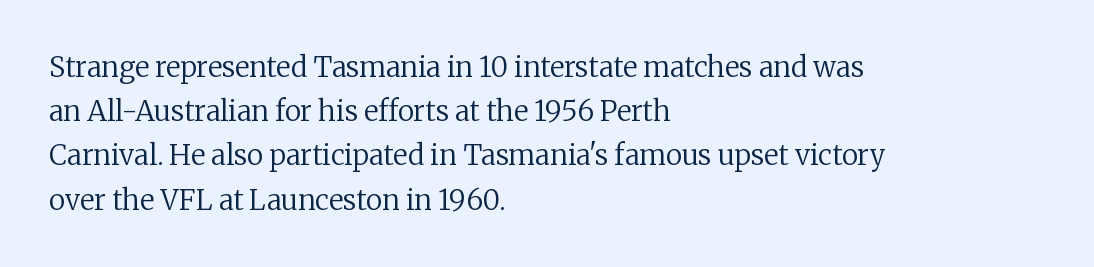
Q: Is the text bold? A: No.
Q: Is the text italic (slanted)? A: No, it is upright.
Q: Is the typeface a serif or a sans-serif typeface? A: Serif.
Q: Is the text underlined? A: No.
Q: How is the paragraph aligned? A: Left-aligned.
Q: Is the spacing between letters normal or unusually wide? A: Normal.
Q: Is the spacing between lines tight, normal or loose? A: Normal.
Q: Width (condensed, normal, or wide)? A: Normal.
Q: Stroke contrast? A: Low.
Q: x-height? A: Medium.
Q: Monospaced? A: No.
